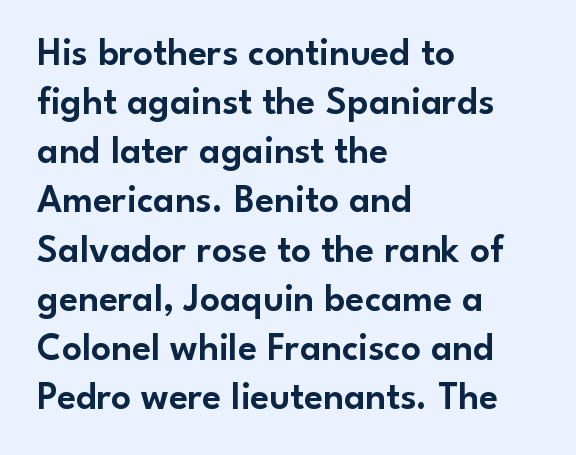
Q: Is the text italic (slanted)? A: No, it is upright.
Q: Is the typeface a serif or a sans-serif typeface? A: Sans-serif.
Q: Is the text underlined? A: No.
Q: How is the paragraph aligned? A: Left-aligned.
Q: Is the spacing between letters normal or unusually wide? A: Normal.
Q: Is the spacing between lines tight, normal or loose? A: Normal.
Q: Width (condensed, normal, or wide)? A: Normal.
Q: Stroke contrast? A: Low.
Q: x-height? A: Small.
Q: Monospaced? A: No.
